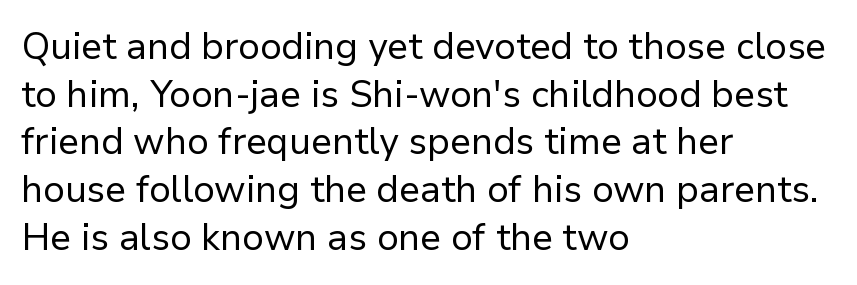
{"serif": "no", "italic": "no", "bold": "no", "weight": "regular", "width": "normal", "stroke_contrast": "low", "x_height": "medium", "monospaced": "no", "underline": "no", "align": "left", "line_spacing": "normal", "line_spacing_ratio": 1.29, "letter_spacing": "normal", "letter_spacing_em": 0.0, "glyph_px": 37}
